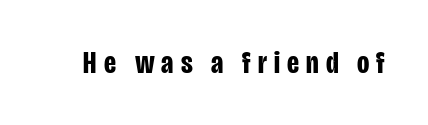
In terms of letterspacing, this is a distinctly airy, spread setting. The typesetting leans heavy: a genuine bold. Is this a sans? Yes — the strokes have no serifs. The letters advance in unequal steps, a hallmark of proportional type. If you drew a line through each stem, it would be perfectly vertical. The foot of each line stays bare and open.
